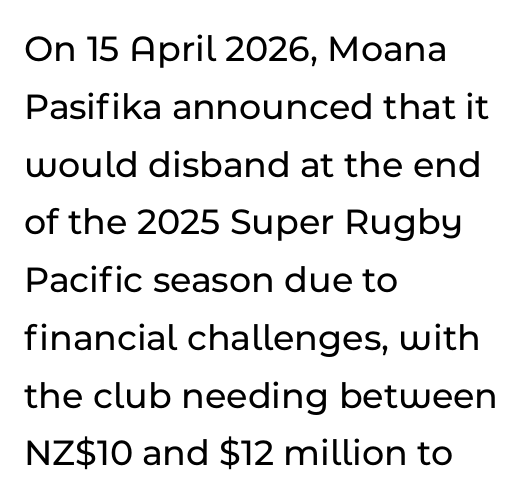
Baseline-to-baseline distance is the conventional proportion of letter height. The typography opts for an upright posture over an oblique one. Lines of text with bare space underneath. A student would call this left alignment; a typographer would say flush left, rag right. Think of a printed novel: that variable character pitch is what you see here. Typographically, this falls in the sans-serif category.
